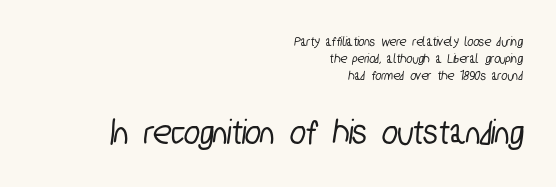
Note the varied advance widths — an 'i' is clearly narrower than an 'm'. The glyphs are unaccompanied by any horizontal stroke below them. The ragged edge is on the left, which tells us the setting is flush right. Note: smaller setting up top, larger setting below.
